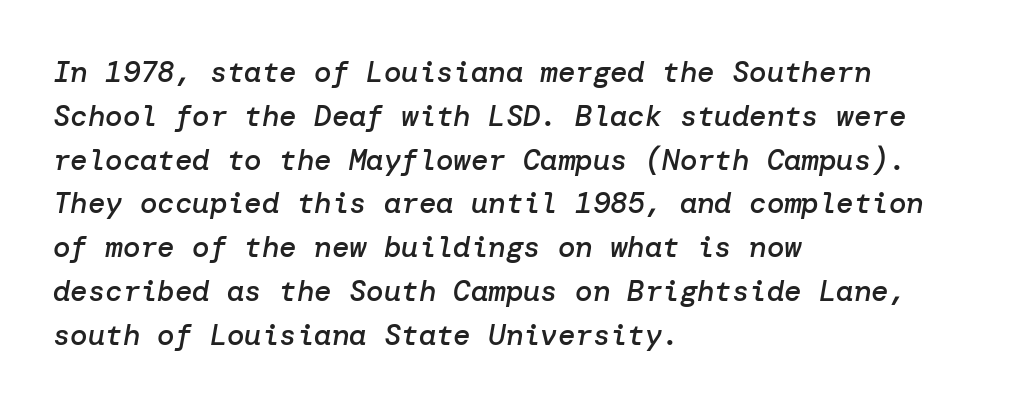
Q: Is the text bold? A: Semi-bold.
Q: Is the text italic (slanted)? A: Yes, it leans right by about 10 degrees.
Q: Is the text underlined? A: No.
Q: How is the paragraph aligned? A: Left-aligned.
Q: Is the spacing between letters normal or unusually wide? A: Normal.
Q: Is the spacing between lines tight, normal or loose? A: Normal.
Q: Width (condensed, normal, or wide)? A: Normal.
Q: Stroke contrast? A: Low.
Q: x-height? A: Medium.
